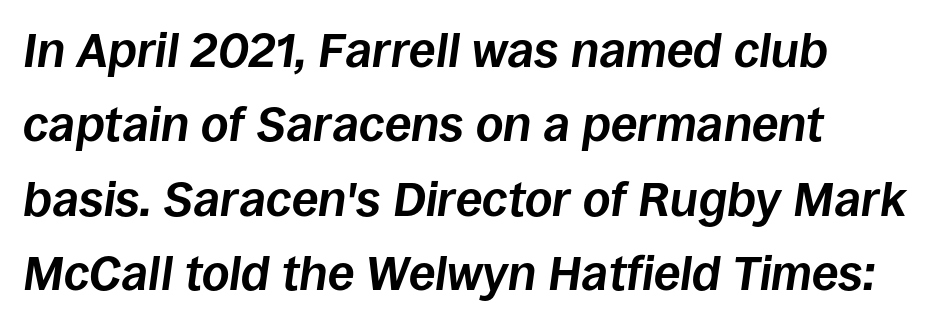
Q: Is the text bold? A: Yes.
Q: Is the text italic (slanted)? A: Yes, it leans right by about 8 degrees.
Q: Is the text underlined? A: No.
Q: Is the spacing between letters normal or unusually wide? A: Normal.
Q: Is the spacing between lines tight, normal or loose? A: Normal.
Q: Width (condensed, normal, or wide)? A: Normal.
Q: Stroke contrast? A: Low.
Q: x-height? A: Large.
Q: Monospaced? A: No.
